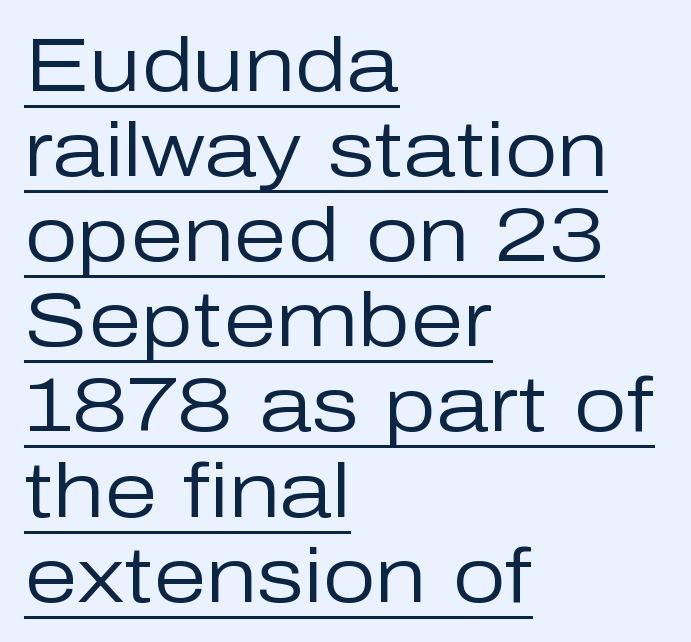
{"serif": "no", "italic": "no", "bold": "no", "weight": "regular", "width": "normal", "stroke_contrast": "low", "x_height": "medium", "monospaced": "no", "underline": "yes", "align": "left", "line_spacing": "tight", "line_spacing_ratio": 1.12, "letter_spacing": "normal", "letter_spacing_em": 0.0, "glyph_px": 76}
